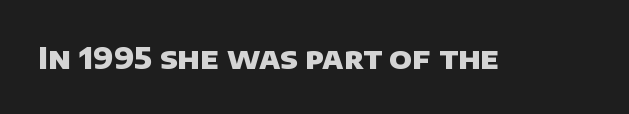
Q: Is the text bold? A: Yes.
Q: Is the typeface a serif or a sans-serif typeface? A: Sans-serif.
Q: Is the text underlined? A: No.
Q: Is the spacing between letters normal or unusually wide? A: Normal.
Q: Width (condensed, normal, or wide)? A: Normal.
Q: Stroke contrast? A: Low.
Q: x-height? A: Large.
Q: Monospaced? A: No.
